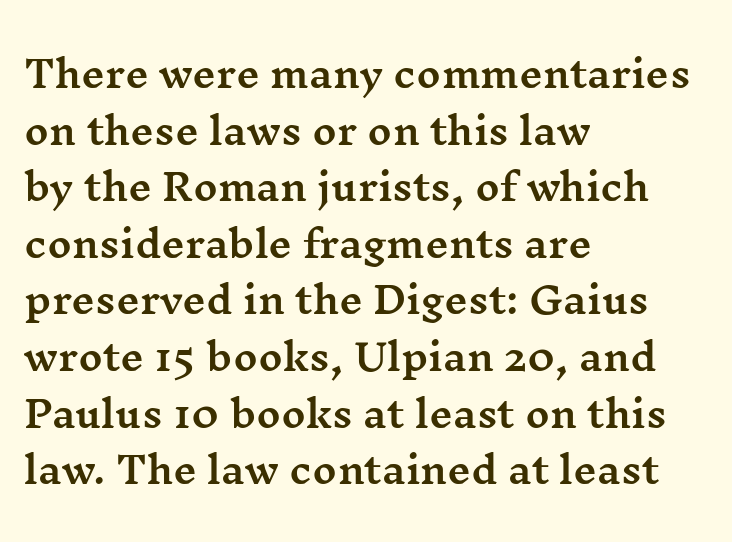
Q: Is the text italic (slanted)? A: No, it is upright.
Q: Is the typeface a serif or a sans-serif typeface? A: Serif.
Q: Is the text underlined? A: No.
Q: How is the paragraph aligned? A: Left-aligned.
Q: Is the spacing between letters normal or unusually wide? A: Normal.
Q: Is the spacing between lines tight, normal or loose? A: Normal.
Q: Width (condensed, normal, or wide)? A: Wide.
Q: Stroke contrast? A: Medium.
Q: x-height? A: Medium.
Q: Monospaced? A: No.
